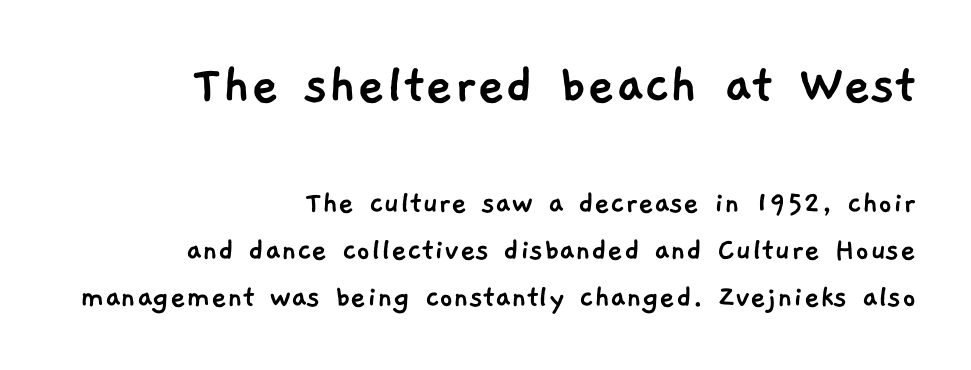
The image shows 60 px sans-serif type; set right-aligned, normal line spacing (1.38x), normal letter spacing, not underlined; the first (top) block is 1.76x larger; low stroke contrast and a medium x-height.
